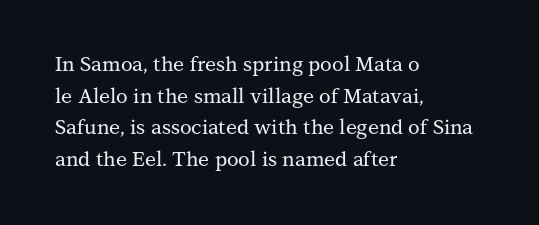
Q: Is the text italic (slanted)? A: No, it is upright.
Q: Is the text underlined? A: No.
Q: How is the paragraph aligned? A: Left-aligned.
Q: Is the spacing between letters normal or unusually wide? A: Normal.
Q: Is the spacing between lines tight, normal or loose? A: Normal.
